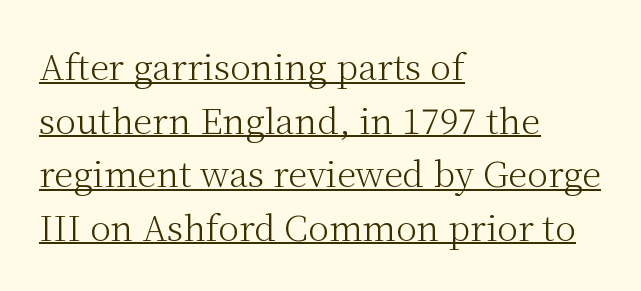
The image shows 35 px light serif type, upright; set left-aligned, normal line spacing (1.53x), normal letter spacing, underlined; medium stroke contrast and a medium x-height.
